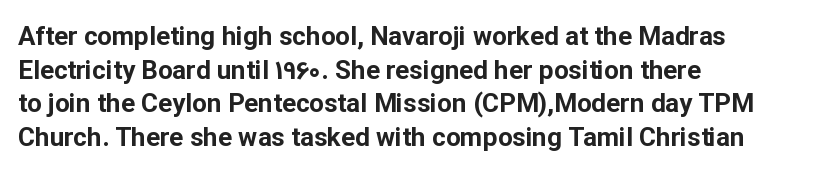
The image shows 26 px bold type, upright; set left-aligned, normal line spacing (1.29x), normal letter spacing, not underlined.
